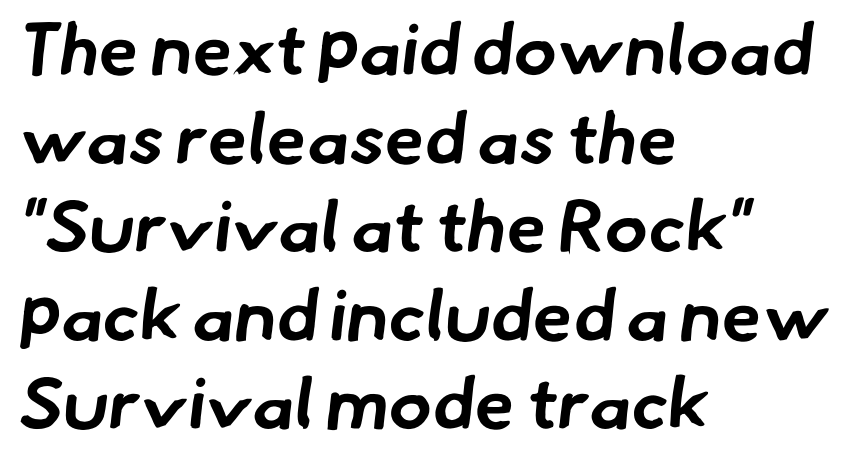
Q: Is the text bold? A: Yes.
Q: Is the typeface a serif or a sans-serif typeface? A: Sans-serif.
Q: Is the text underlined? A: No.
Q: How is the paragraph aligned? A: Left-aligned.
Q: Is the spacing between letters normal or unusually wide? A: Normal.
Q: Width (condensed, normal, or wide)? A: Normal.
Q: Stroke contrast? A: Low.
Q: x-height? A: Small.
Q: Monospaced? A: No.
